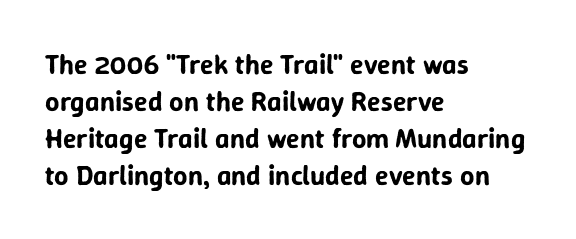
The image shows 28 px sans-serif type, upright; set left-aligned, normal line spacing (1.32x), normal letter spacing, not underlined; low stroke contrast and a medium x-height.
